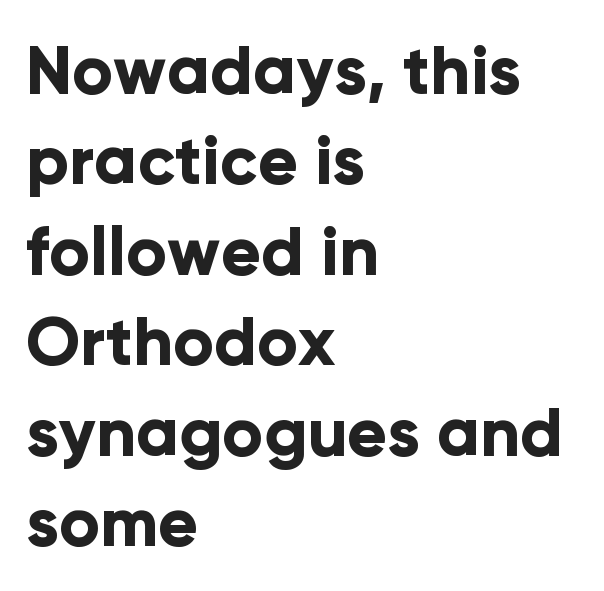
The passage shown is typed in a proportional face where columns would drift. The string is rendered with underlining switched off. Leftover space on each line is placed entirely after the last word. Nothing unusual about the tracking: characters are spaced as the font intends. On the weight axis this lands at bold, roughly 700.
